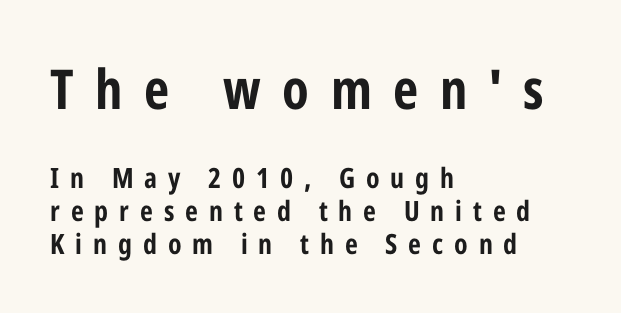
Q: Is the text bold? A: Yes.
Q: Is the text italic (slanted)? A: No, it is upright.
Q: Is the typeface a serif or a sans-serif typeface? A: Sans-serif.
Q: Is the text underlined? A: No.
Q: How is the paragraph aligned? A: Left-aligned.
Q: Is the spacing between letters normal or unusually wide? A: Unusually wide.
Q: Which block of text is set in a larger size, the first (top) or the second (bottom)? A: The first (top) one.
Q: Width (condensed, normal, or wide)? A: Condensed.
Q: Stroke contrast? A: Low.
Q: x-height? A: Medium.
Q: Monospaced? A: No.
